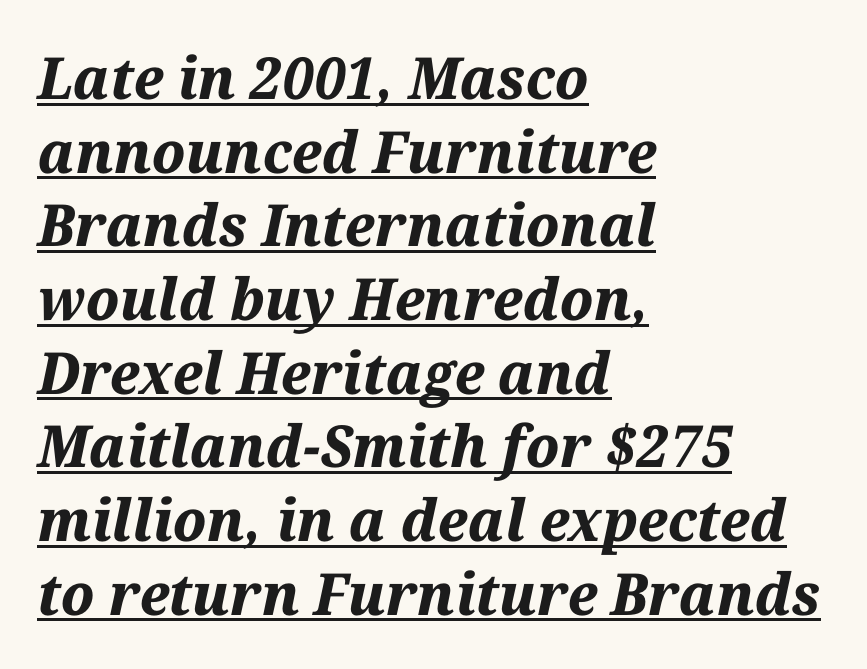
This sample carries an underscore along the baseline area. Think of a printed novel: that variable character pitch is what you see here. The block of text has a typical density, with ordinary space between rows. Which margin do the lines hug? The left one — the right edge is uneven. Summary of weight: heavy, a full bold. Short note: letters normally spaced.
